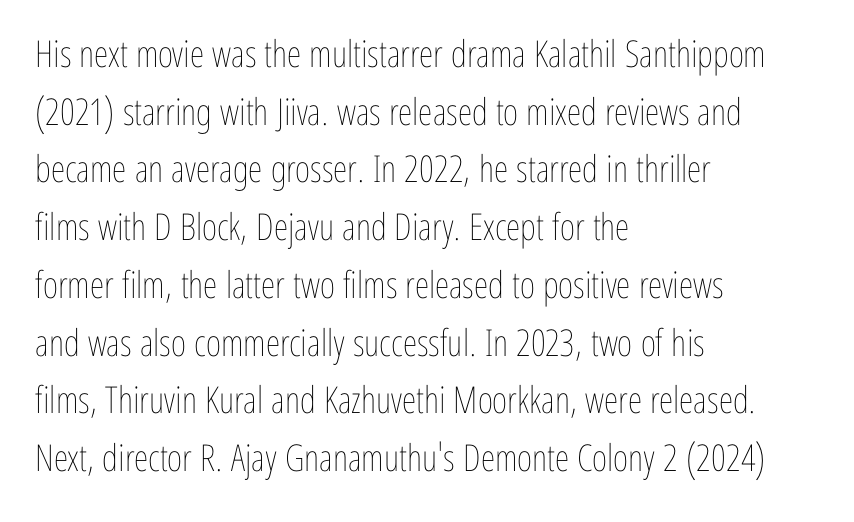
{"italic": "no", "bold": "no", "weight": "thin", "width": "condensed", "stroke_contrast": "low", "x_height": "medium", "monospaced": "no", "underline": "no", "align": "left", "line_spacing": "normal", "line_spacing_ratio": 1.56, "letter_spacing": "normal", "letter_spacing_em": 0.0, "glyph_px": 37}
